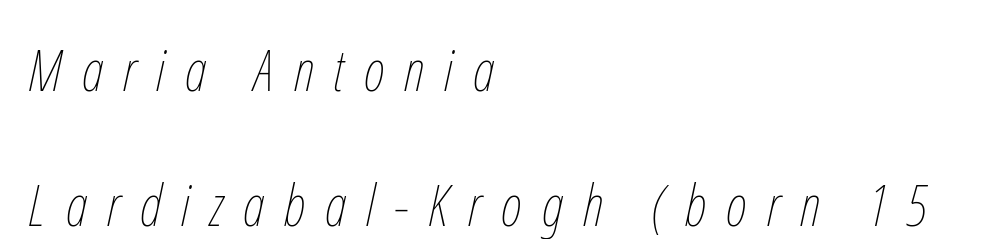
Q: Is the text bold? A: No.
Q: Is the text italic (slanted)? A: Yes, it leans right by about 12 degrees.
Q: Is the text underlined? A: No.
Q: How is the paragraph aligned? A: Left-aligned.
Q: Is the spacing between letters normal or unusually wide? A: Unusually wide.
Q: Is the spacing between lines tight, normal or loose? A: Loose.
Q: Width (condensed, normal, or wide)? A: Condensed.
Q: Stroke contrast? A: Low.
Q: x-height? A: Medium.
Q: Monospaced? A: No.
